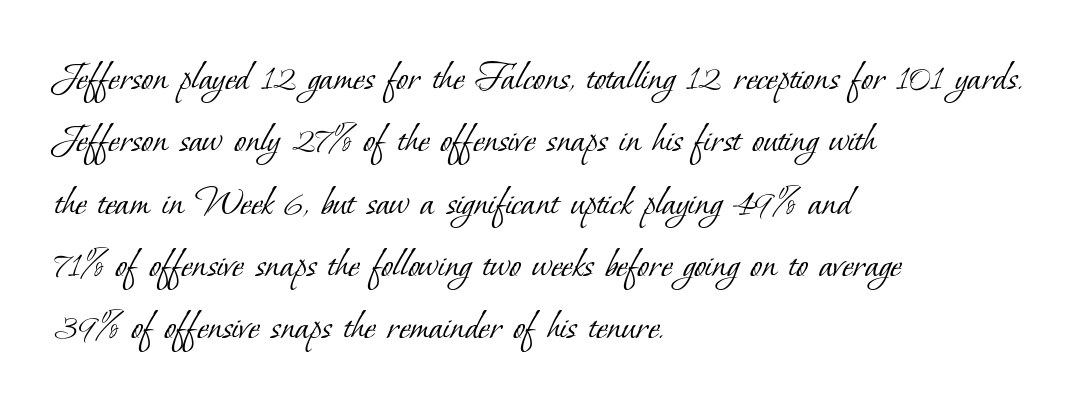
The image shows 43 px light serif type; set left-aligned, normal line spacing (1.45x), normal letter spacing, not underlined; low stroke contrast and a small x-height.
